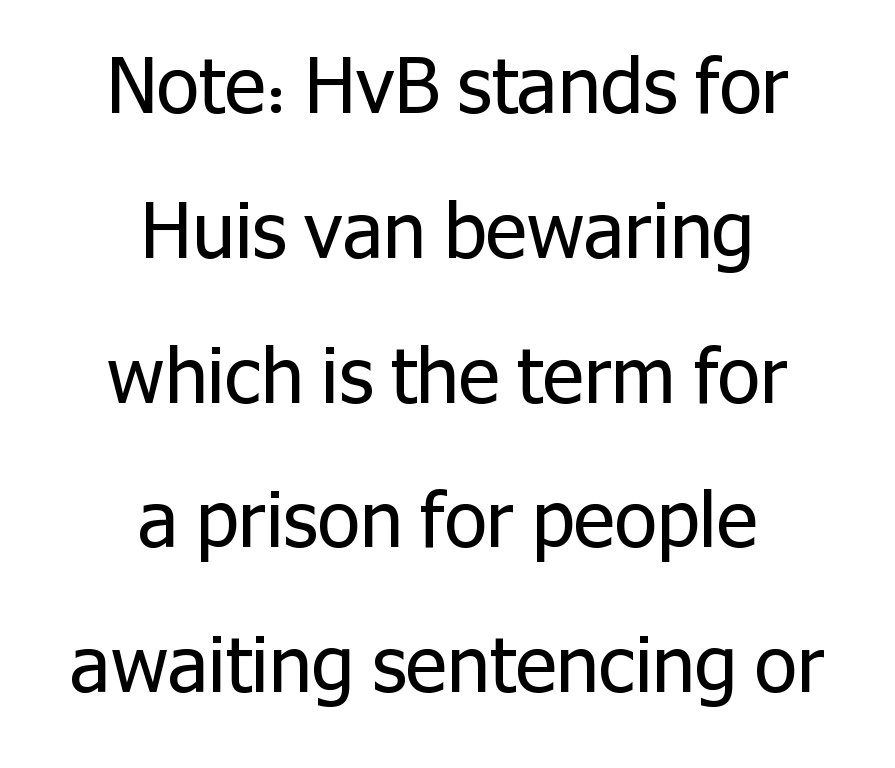
The image shows 77 px regular-weight sans-serif type, upright; set centered, line spacing 1.88x, normal letter spacing, not underlined; low stroke contrast and a medium x-height.
